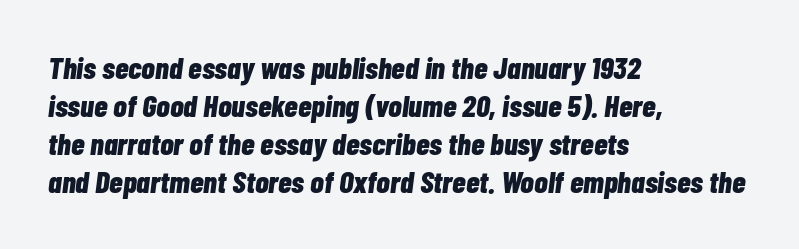
The image shows 31 px bold, condensed type, italic (leaning right); set left-aligned, line spacing 1.23x, normal letter spacing, not underlined; low stroke contrast and a medium x-height.
